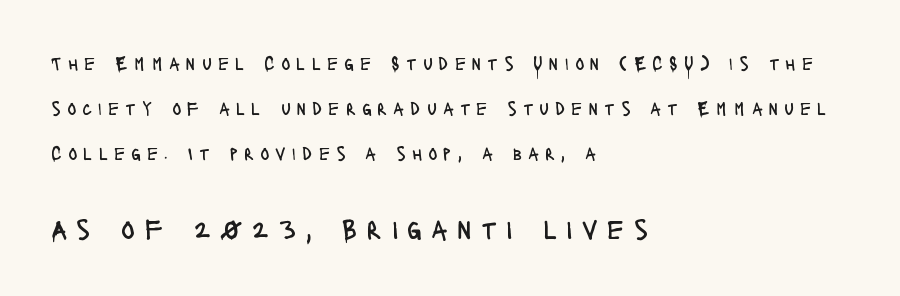
Underline: absent. The space between consecutive lines is lavish. Nothing heavy about these letters — not bold at all. Compared with typical body copy, the letter spacing here is much looser. Stroke terminals: plain, sans-serif. A student would notice the bottom passage is typeset larger than what precedes it.
